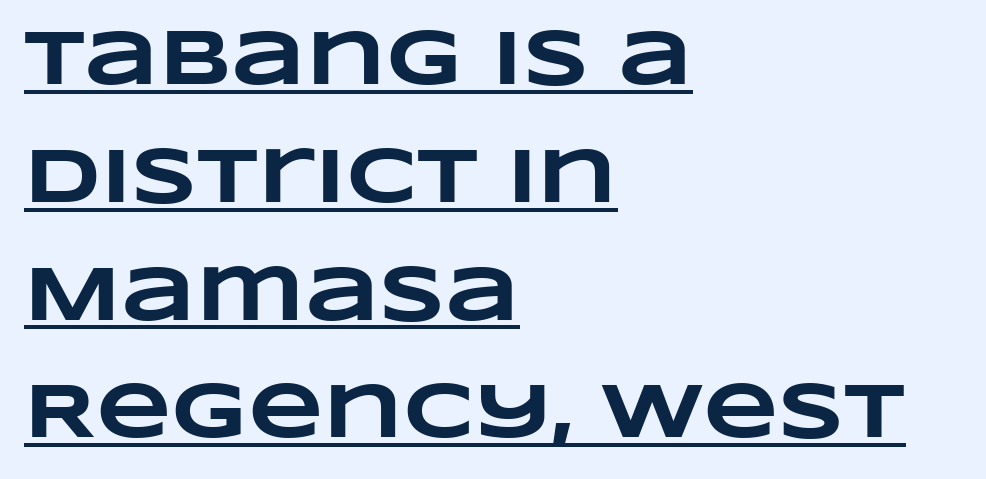
Q: Is the text bold? A: Yes.
Q: Is the text underlined? A: Yes.
Q: How is the paragraph aligned? A: Left-aligned.
Q: Is the spacing between letters normal or unusually wide? A: Normal.
Q: Is the spacing between lines tight, normal or loose? A: Normal.
Q: Width (condensed, normal, or wide)? A: Wide.
Q: Stroke contrast? A: Low.
Q: x-height? A: Large.
Q: Monospaced? A: No.
